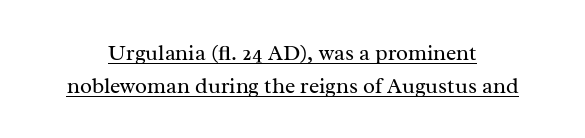
The space between consecutive lines is moderate. The letterforms sit shoulder to shoulder at normal distance. Teacher's note: observe the equal gaps on both sides — that is centered alignment. No extra ink here — the face is not bold. Posture: vertical. You can see a thin bar hugging the bottom of the glyphs.
